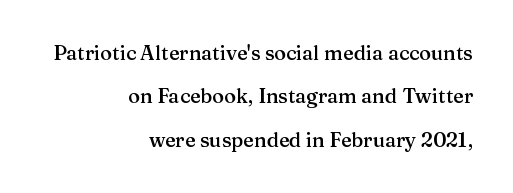
Q: Is the text bold? A: Semi-bold.
Q: Is the text italic (slanted)? A: No, it is upright.
Q: Is the text underlined? A: No.
Q: How is the paragraph aligned? A: Right-aligned.
Q: Is the spacing between letters normal or unusually wide? A: Normal.
Q: Is the spacing between lines tight, normal or loose? A: Loose.
